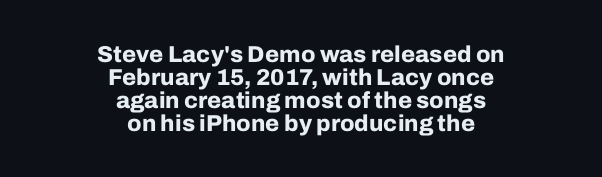
This sample trades vertical openness for compactness between lines. Where is the straight margin? There isn't one; the lines are centered. The specimen reads as upright at a glance. In terms of letterspacing, this is plain default setting. Check the space under the baseline: it is left empty.
